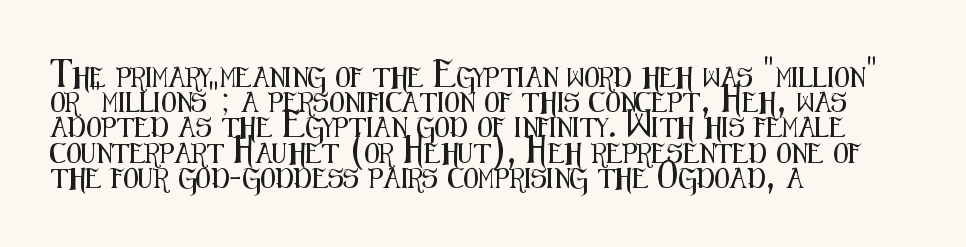
{"italic": "no", "underline": "no", "align": "left", "line_spacing": "normal", "line_spacing_ratio": 1.26, "letter_spacing": "normal", "letter_spacing_em": 0.0, "glyph_px": 20}
